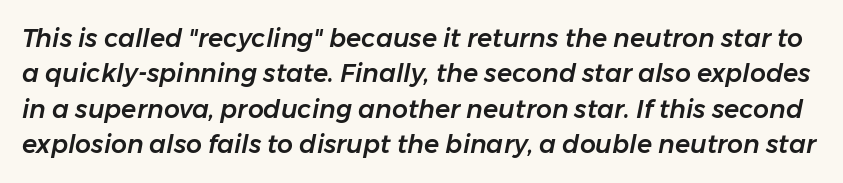
Q: Is the text italic (slanted)? A: Yes, it leans right by about 11 degrees.
Q: Is the text underlined? A: No.
Q: Is the spacing between letters normal or unusually wide? A: Normal.
Q: Is the spacing between lines tight, normal or loose? A: Normal.
